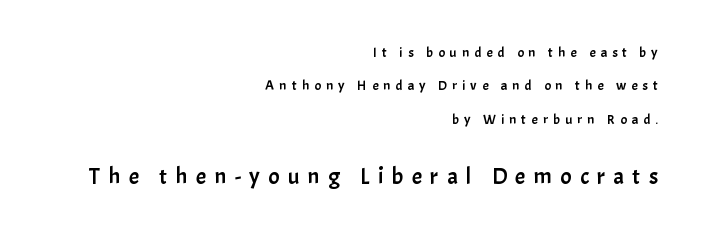
Q: Is the text italic (slanted)? A: No, it is upright.
Q: Is the text underlined? A: No.
Q: How is the paragraph aligned? A: Right-aligned.
Q: Is the spacing between letters normal or unusually wide? A: Unusually wide.
Q: Is the spacing between lines tight, normal or loose? A: Loose.
Q: Which block of text is set in a larger size, the first (top) or the second (bottom)? A: The second (bottom) one.
